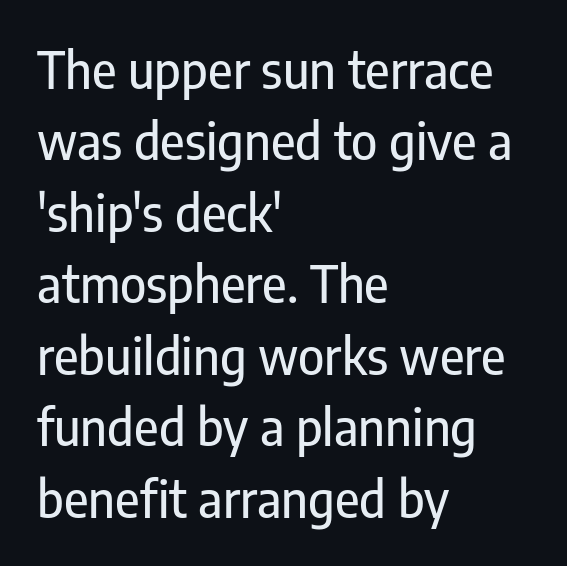
Q: Is the text italic (slanted)? A: No, it is upright.
Q: Is the typeface a serif or a sans-serif typeface? A: Sans-serif.
Q: Is the text underlined? A: No.
Q: How is the paragraph aligned? A: Left-aligned.
Q: Is the spacing between letters normal or unusually wide? A: Normal.
Q: Is the spacing between lines tight, normal or loose? A: Normal.
Q: Width (condensed, normal, or wide)? A: Condensed.
Q: Stroke contrast? A: Low.
Q: x-height? A: Medium.
Q: Monospaced? A: No.
